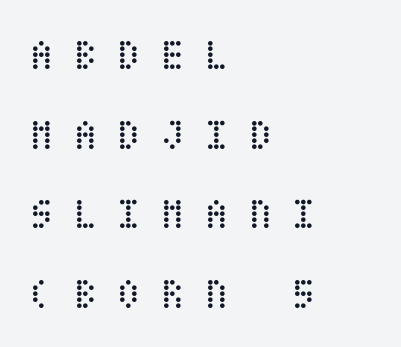
Q: Is the text bold? A: No.
Q: Is the text italic (slanted)? A: No, it is upright.
Q: Is the text underlined? A: No.
Q: How is the paragraph aligned? A: Left-aligned.
Q: Is the spacing between letters normal or unusually wide? A: Unusually wide.
Q: Width (condensed, normal, or wide)? A: Condensed.
Q: Stroke contrast? A: Low.
Q: x-height? A: Large.
